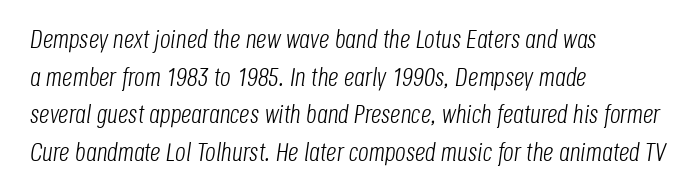
{"italic": "yes", "lean": "right", "slant_degrees": 8, "bold": "no", "underline": "no", "align": "left", "line_spacing": "normal", "line_spacing_ratio": 1.45, "letter_spacing": "normal", "letter_spacing_em": 0.0, "glyph_px": 26}
